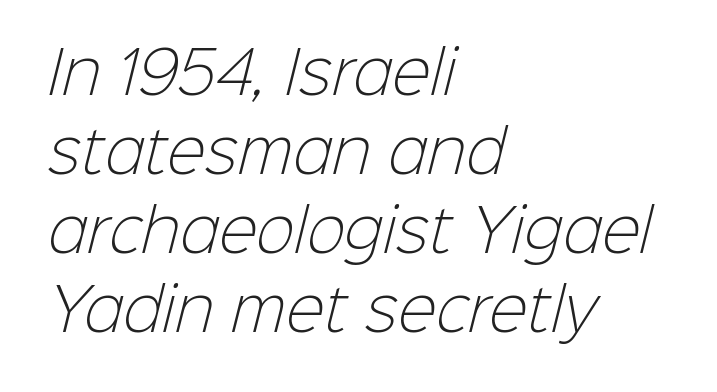
The image shows 58 px light sans-serif type; set left-aligned, normal line spacing (1.36x), normal letter spacing, not underlined; low stroke contrast and a medium x-height.
